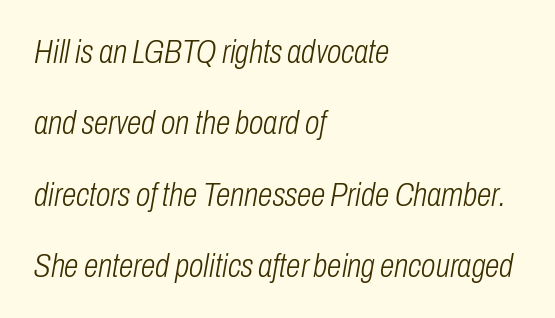
Bare-footed words on every line. The passage shown is typed in a proportional face where columns would drift. The letters sit at their default tracking, neither squeezed nor spread. Each new line begins a long way beneath the previous one. Heft: none added — not bold.
